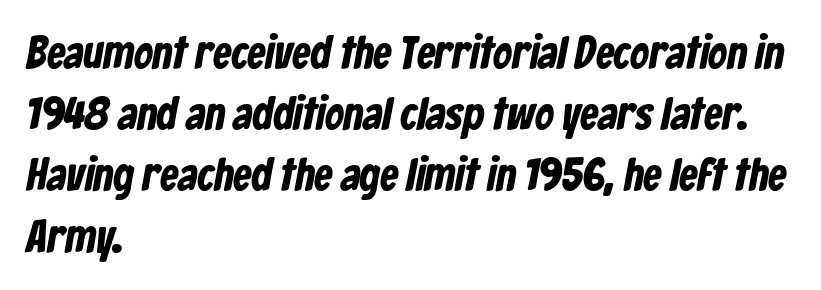
{"serif": "no", "bold": "yes", "weight": "bold", "width": "condensed", "stroke_contrast": "low", "x_height": "medium", "monospaced": "no", "underline": "no", "align": "left", "line_spacing": "normal", "line_spacing_ratio": 1.33, "letter_spacing": "normal", "letter_spacing_em": 0.0, "glyph_px": 46}
